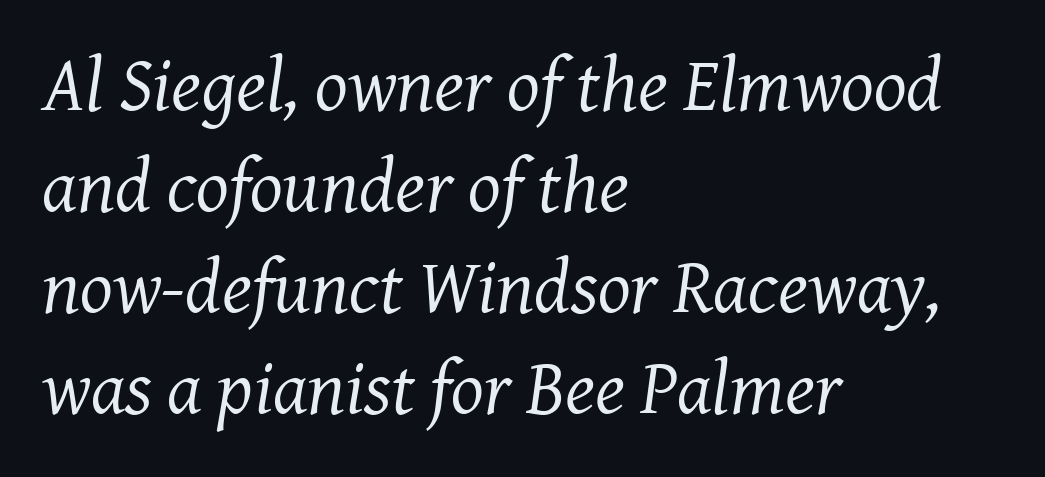
Q: Is the text bold? A: No.
Q: Is the text italic (slanted)? A: Yes, it leans right by about 8 degrees.
Q: Is the typeface a serif or a sans-serif typeface? A: Serif.
Q: Is the text underlined? A: No.
Q: How is the paragraph aligned? A: Left-aligned.
Q: Is the spacing between letters normal or unusually wide? A: Normal.
Q: Is the spacing between lines tight, normal or loose? A: Normal.
Q: Width (condensed, normal, or wide)? A: Normal.
Q: Stroke contrast? A: Medium.
Q: x-height? A: Medium.
Q: Monospaced? A: No.
